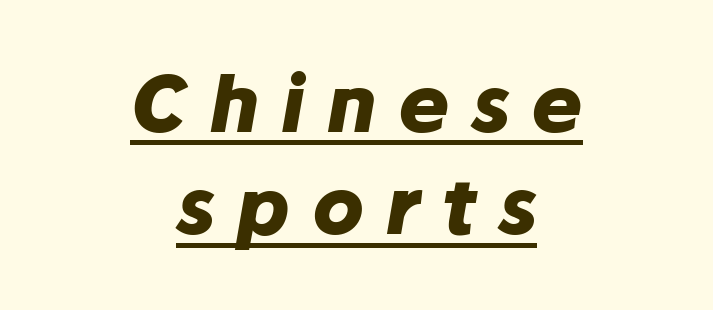
{"italic": "yes", "lean": "right", "slant_degrees": 10, "bold": "yes", "weight": "heavy", "width": "normal", "stroke_contrast": "low", "x_height": "medium", "monospaced": "no", "underline": "yes", "align": "center", "line_spacing": "normal", "line_spacing_ratio": 1.33, "letter_spacing": "wide", "letter_spacing_em": 0.28, "glyph_px": 77}
